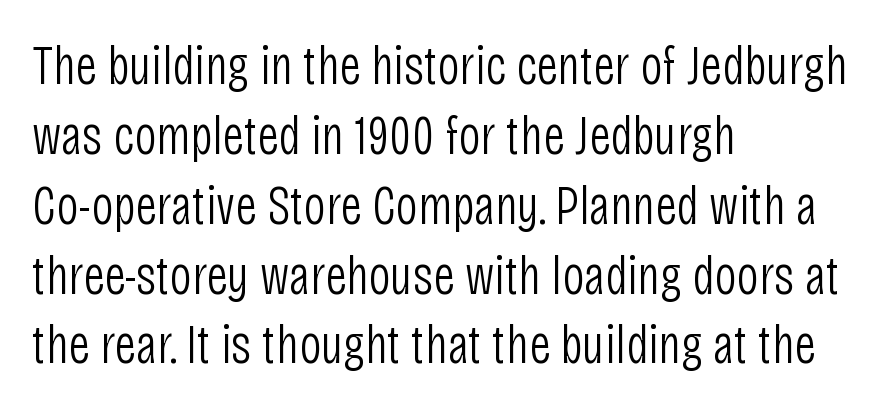
Does the type have serifs? No, each stem ends abruptly. The gaps between neighbouring characters are ordinary and unremarkable. Quick note: underline off. Notice how descenders clear the ascenders below comfortably — that's standard leading. The lettering stays uniformly vertical, giving the passage a roman look.
